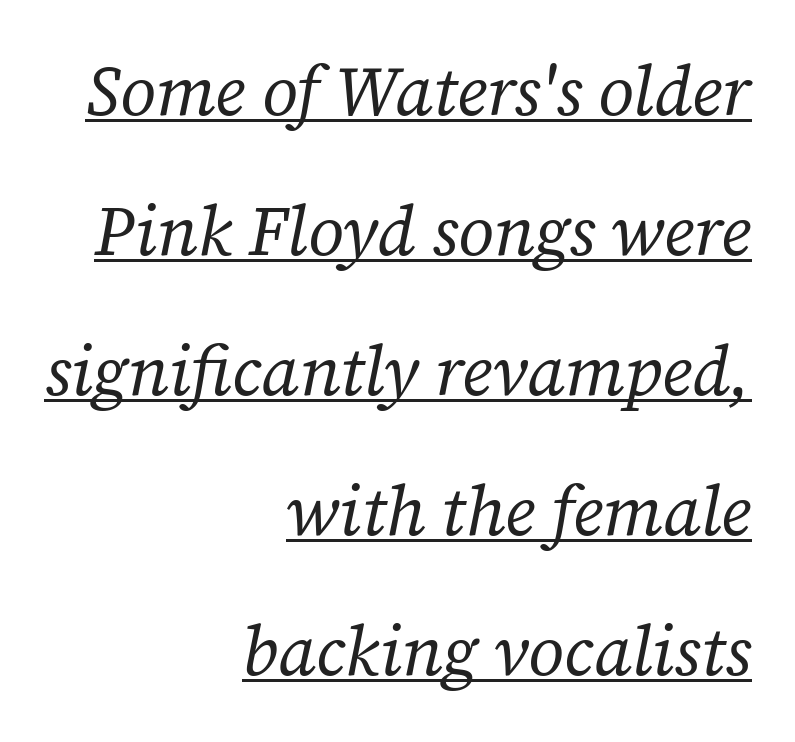
{"serif": "yes", "italic": "yes", "lean": "right", "slant_degrees": 12, "bold": "no", "weight": "regular", "width": "normal", "stroke_contrast": "low", "x_height": "medium", "monospaced": "no", "underline": "yes", "align": "right", "line_spacing": "loose", "line_spacing_ratio": 2.0, "letter_spacing": "normal", "letter_spacing_em": 0.0, "glyph_px": 70}
